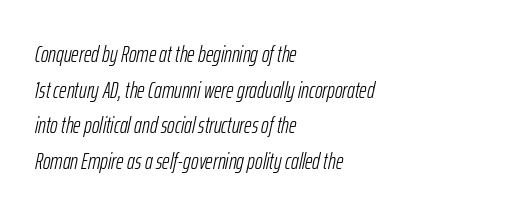
Q: Is the text bold? A: No.
Q: Is the text italic (slanted)? A: Yes, it leans right by about 12 degrees.
Q: Is the text underlined? A: No.
Q: How is the paragraph aligned? A: Left-aligned.
Q: Is the spacing between letters normal or unusually wide? A: Normal.
Q: Is the spacing between lines tight, normal or loose? A: Normal.
